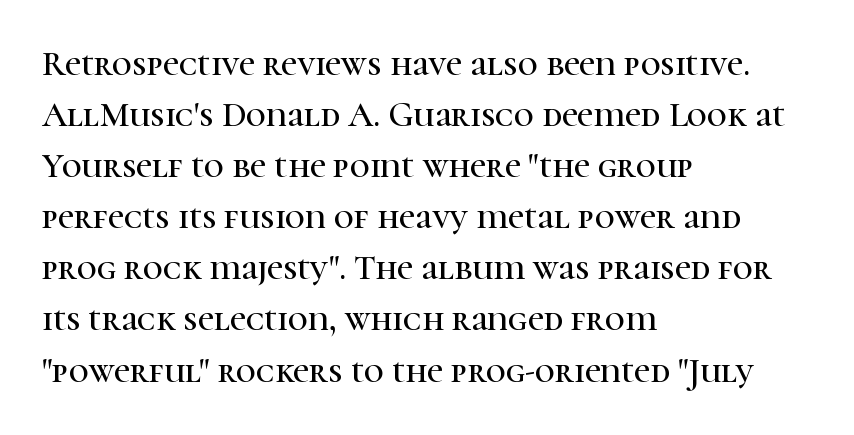
Type without underlining. The letters stand upright; this is a roman face. Do the characters align in a grid? No, the font is proportional. What stands out about the letter spacing? Nothing — it is the standard amount. Each new line begins a customary step beneath the previous one.
